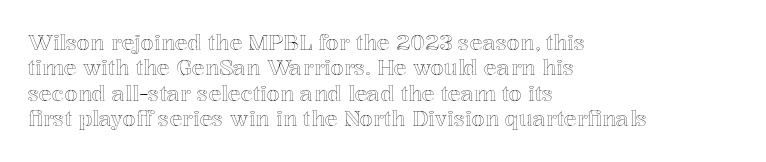
The image shows 21 px text type, upright; set left-aligned, line spacing 1.21x, normal letter spacing, not underlined.
